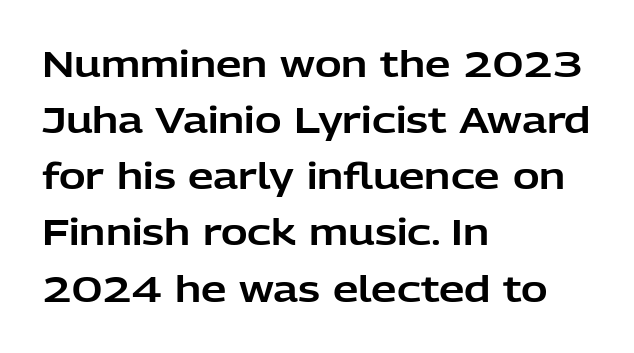
The image shows 36 px sans-serif type, upright; set left-aligned, normal line spacing (1.56x), normal letter spacing, not underlined; low stroke contrast and a medium x-height.
